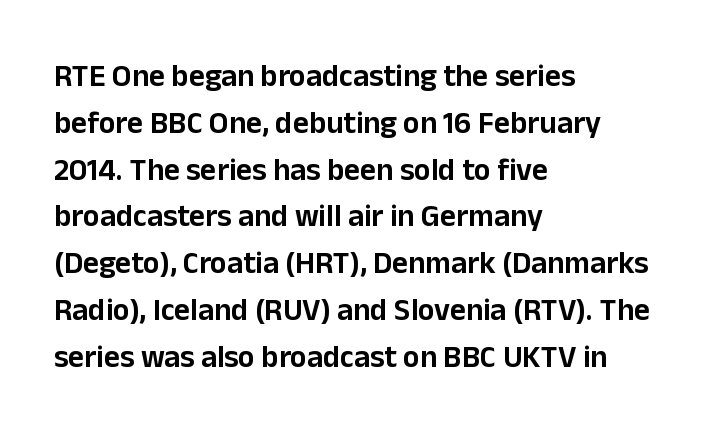
The image shows 31 px sans-serif type, upright; set left-aligned, normal line spacing (1.51x), normal letter spacing, not underlined; low stroke contrast and a medium x-height.
